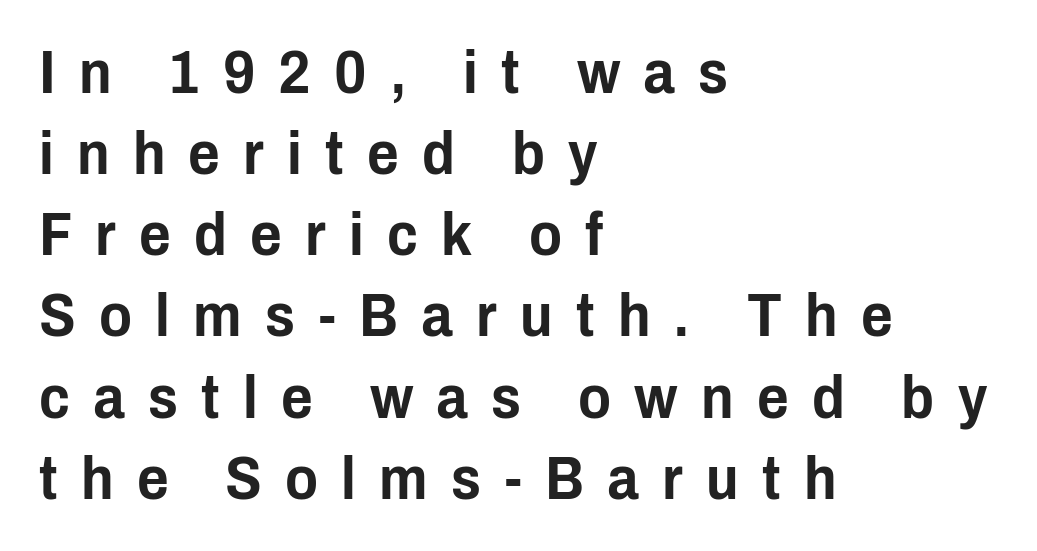
Q: Is the text italic (slanted)? A: No, it is upright.
Q: Is the typeface a serif or a sans-serif typeface? A: Sans-serif.
Q: Is the text underlined? A: No.
Q: How is the paragraph aligned? A: Left-aligned.
Q: Is the spacing between letters normal or unusually wide? A: Unusually wide.
Q: Is the spacing between lines tight, normal or loose? A: Normal.
Q: Width (condensed, normal, or wide)? A: Condensed.
Q: Stroke contrast? A: Low.
Q: x-height? A: Medium.
Q: Monospaced? A: No.
